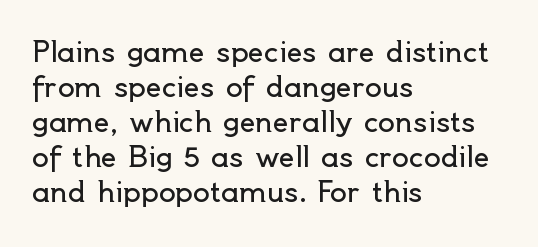
The image shows 28 px regular-weight sans-serif type, upright; set left-aligned, normal line spacing (1.25x), normal letter spacing, not underlined; a small x-height.
